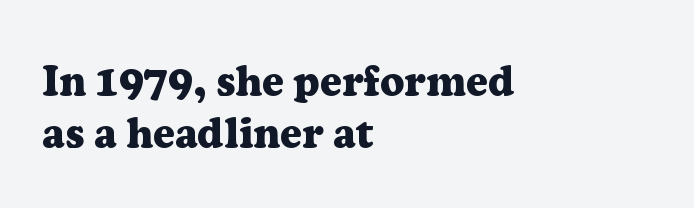
The image shows 42 px heavy serif type, upright; set left-aligned, normal line spacing (1.25x), normal letter spacing, not underlined; low stroke contrast and a medium x-height.
